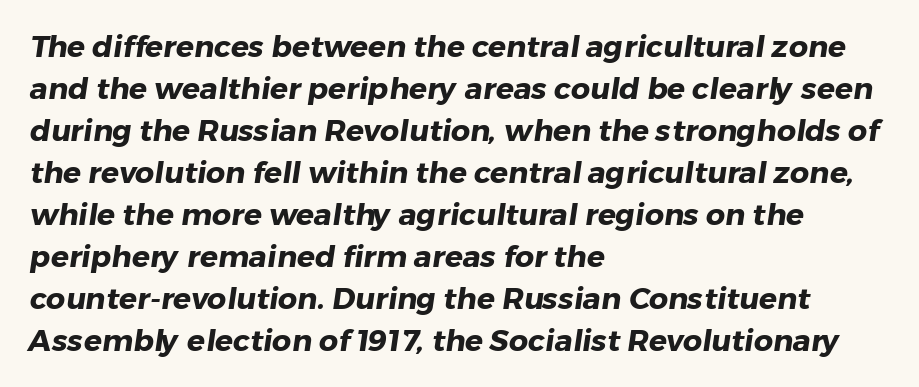
{"serif": "no", "bold": "yes", "weight": "heavy", "width": "normal", "stroke_contrast": "low", "x_height": "medium", "monospaced": "no", "underline": "no", "align": "left", "line_spacing": "normal", "line_spacing_ratio": 1.4, "letter_spacing": "normal", "letter_spacing_em": 0.0, "glyph_px": 30}
